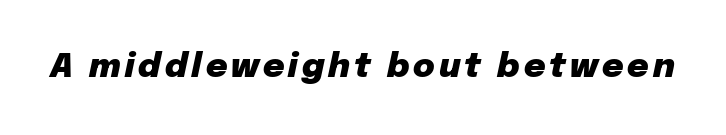
Q: Is the text bold? A: Yes.
Q: Is the text italic (slanted)? A: Yes, it leans right by about 12 degrees.
Q: Is the text underlined? A: No.
Q: Width (condensed, normal, or wide)? A: Normal.
Q: Stroke contrast? A: Low.
Q: x-height? A: Medium.
Q: Monospaced? A: No.
